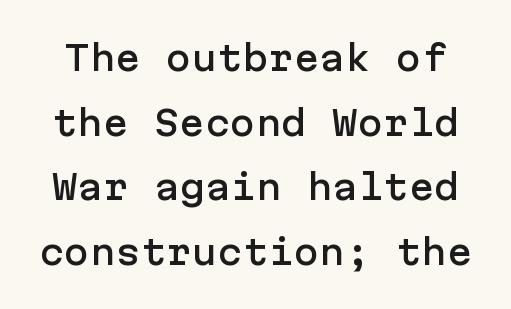
Descenders are the only things crossing below the line. Unlike italic type, these characters show no tilt at all. Typographically, this falls in the sans-serif category. The passage shown has conventional tracking throughout. The block of text is sparse from top to bottom, with ample space between rows.
